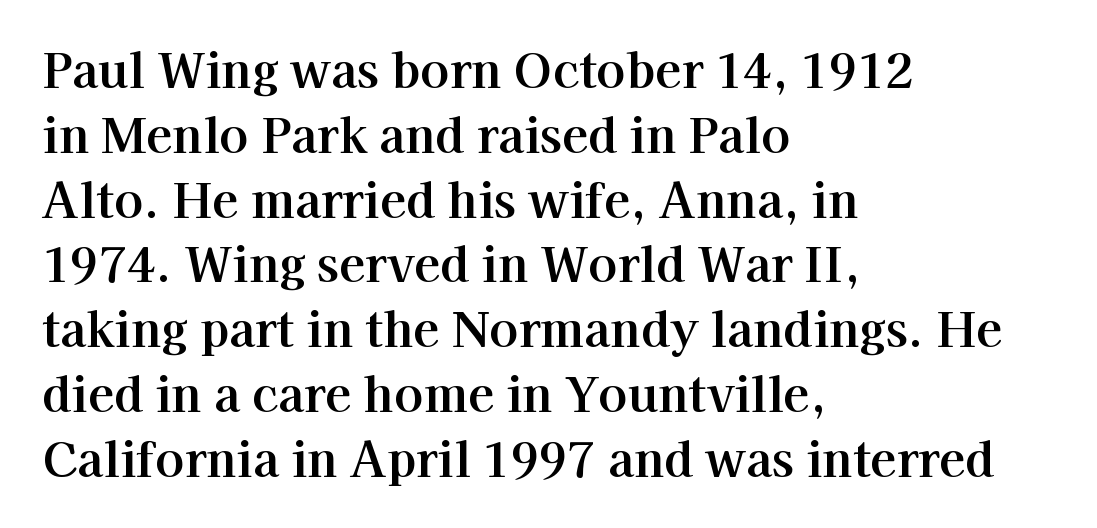
Letters rest on an invisible, unmarked baseline. The letters stand upright; this is a roman face. You could not count columns in this text — the font is proportionally spaced. The tracking reads as untouched default to a designer's eye.
